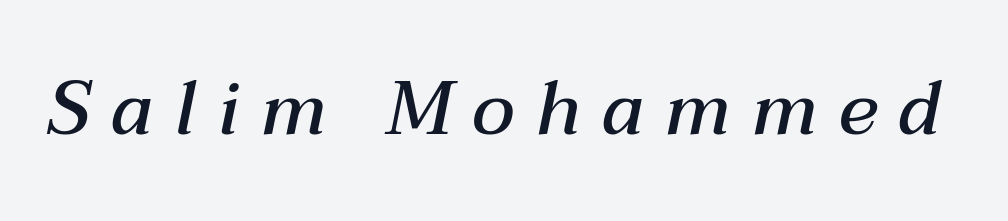
Q: Is the text bold? A: Semi-bold.
Q: Is the text italic (slanted)? A: Yes, it leans right by about 12 degrees.
Q: Is the text underlined? A: No.
Q: Is the spacing between letters normal or unusually wide? A: Unusually wide.
Q: Width (condensed, normal, or wide)? A: Normal.
Q: Stroke contrast? A: Medium.
Q: x-height? A: Medium.
Q: Monospaced? A: No.
